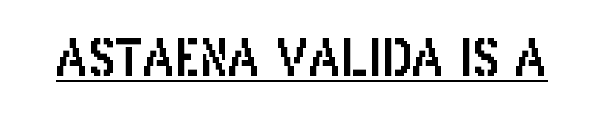
{"serif": "no", "italic": "no", "width": "condensed", "stroke_contrast": "low", "x_height": "large", "monospaced": "no", "underline": "yes", "letter_spacing": "normal", "letter_spacing_em": 0.0, "glyph_px": 50}
